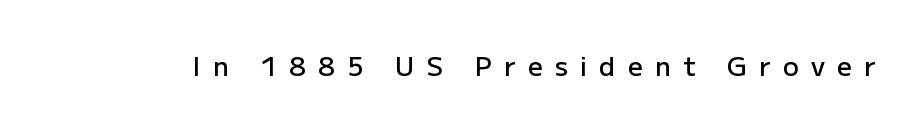
Q: Is the text bold? A: Semi-bold.
Q: Is the text italic (slanted)? A: No, it is upright.
Q: Is the text underlined? A: No.
Q: Is the spacing between letters normal or unusually wide? A: Unusually wide.
